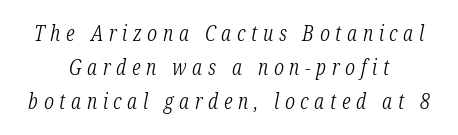
Q: Is the text bold? A: No.
Q: Is the text italic (slanted)? A: Yes, it leans right by about 12 degrees.
Q: Is the text underlined? A: No.
Q: How is the paragraph aligned? A: Centered.
Q: Is the spacing between letters normal or unusually wide? A: Unusually wide.
Q: Is the spacing between lines tight, normal or loose? A: Normal.
